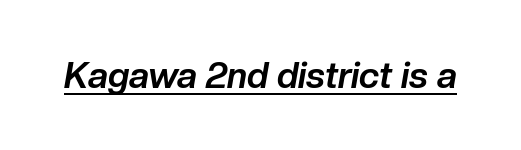
The image shows 36 px bold type, italic (leaning right); set normal letter spacing, underlined; low stroke contrast and a medium x-height.
